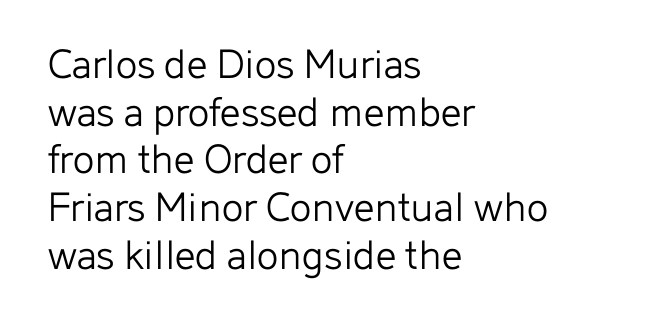
Q: Is the text bold? A: No.
Q: Is the text italic (slanted)? A: No, it is upright.
Q: Is the typeface a serif or a sans-serif typeface? A: Sans-serif.
Q: Is the text underlined? A: No.
Q: How is the paragraph aligned? A: Left-aligned.
Q: Is the spacing between letters normal or unusually wide? A: Normal.
Q: Is the spacing between lines tight, normal or loose? A: Tight.
Q: Width (condensed, normal, or wide)? A: Normal.
Q: Stroke contrast? A: Low.
Q: x-height? A: Medium.
Q: Monospaced? A: No.
